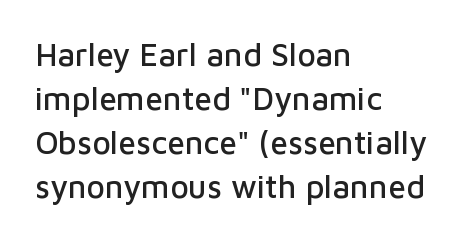
The image shows 32 px sans-serif type, upright; set left-aligned, normal line spacing (1.38x), normal letter spacing, not underlined; low stroke contrast and a medium x-height.
